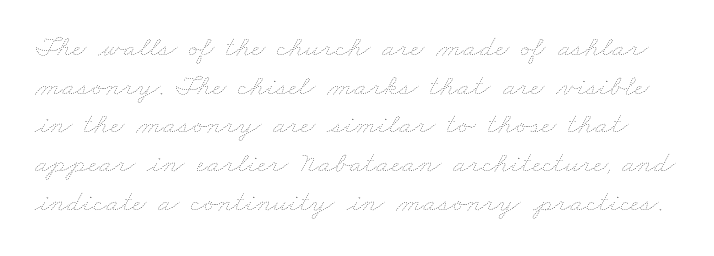
{"bold": "no", "weight": "thin", "width": "wide", "stroke_contrast": "low", "x_height": "small", "monospaced": "no", "underline": "no", "line_spacing": "normal", "line_spacing_ratio": 1.29, "letter_spacing": "normal", "letter_spacing_em": 0.0, "glyph_px": 30}
